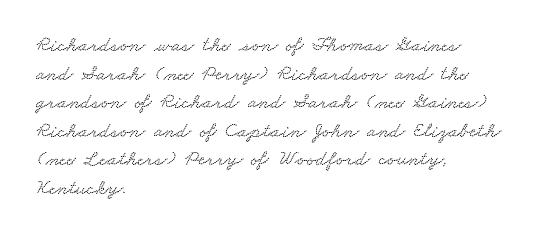
The image shows 21 px text type; set left-aligned, normal line spacing (1.36x), normal letter spacing, not underlined.
